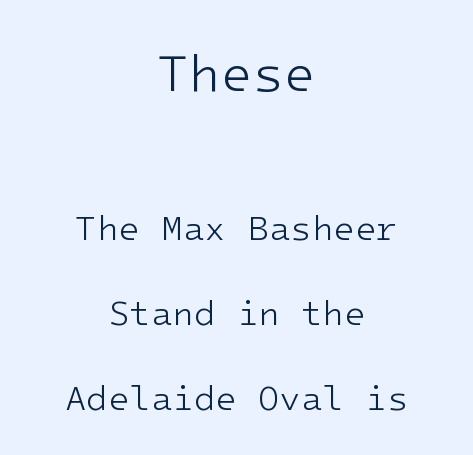
Q: Is the text bold? A: No.
Q: Is the text italic (slanted)? A: No, it is upright.
Q: Is the typeface a serif or a sans-serif typeface? A: Sans-serif.
Q: Is the text underlined? A: No.
Q: How is the paragraph aligned? A: Centered.
Q: Is the spacing between letters normal or unusually wide? A: Normal.
Q: Is the spacing between lines tight, normal or loose? A: Loose.
Q: Which block of text is set in a larger size, the first (top) or the second (bottom)? A: The first (top) one.
Q: Width (condensed, normal, or wide)? A: Normal.
Q: Stroke contrast? A: Low.
Q: x-height? A: Medium.
Q: Monospaced? A: Yes.
